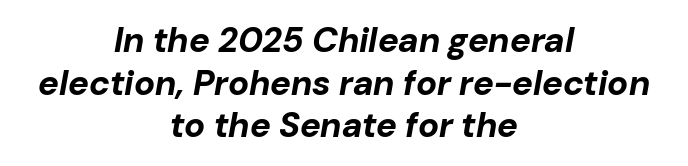
Q: Is the text bold? A: Yes.
Q: Is the text italic (slanted)? A: Yes, it leans right by about 10 degrees.
Q: Is the text underlined? A: No.
Q: How is the paragraph aligned? A: Centered.
Q: Is the spacing between letters normal or unusually wide? A: Normal.
Q: Width (condensed, normal, or wide)? A: Normal.
Q: Stroke contrast? A: Low.
Q: x-height? A: Medium.
Q: Monospaced? A: No.
